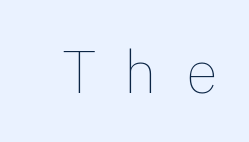
{"italic": "no", "bold": "no", "weight": "thin", "width": "normal", "x_height": "medium", "monospaced": "no", "underline": "no", "letter_spacing": "wide", "letter_spacing_em": 0.48, "glyph_px": 59}
